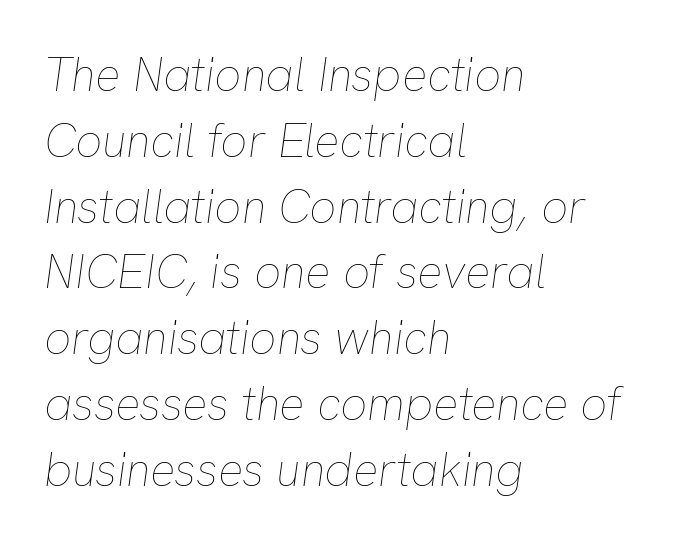
{"italic": "yes", "lean": "right", "slant_degrees": 8, "bold": "no", "weight": "thin", "width": "normal", "stroke_contrast": "low", "x_height": "medium", "monospaced": "no", "underline": "no", "align": "left", "line_spacing": "normal", "line_spacing_ratio": 1.4, "letter_spacing": "normal", "letter_spacing_em": 0.0, "glyph_px": 47}
